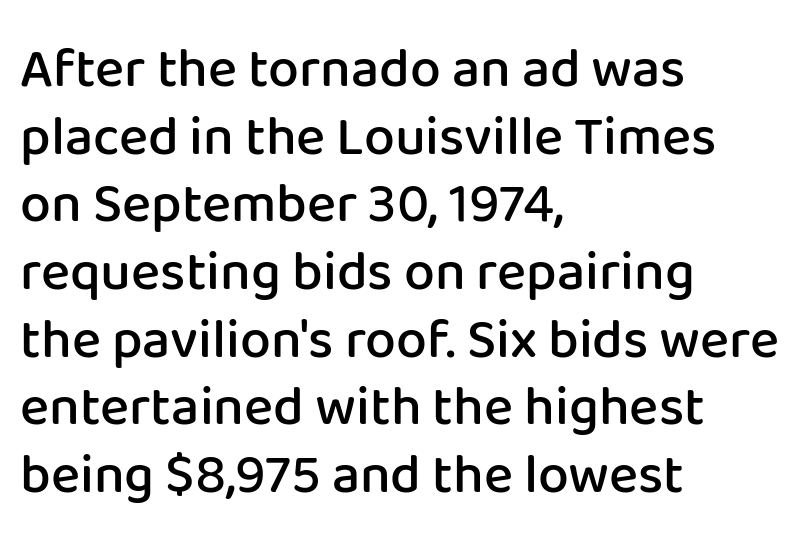
The image shows 55 px semibold sans-serif type, upright; set left-aligned, line spacing 1.23x, normal letter spacing, not underlined; low stroke contrast and a medium x-height.
